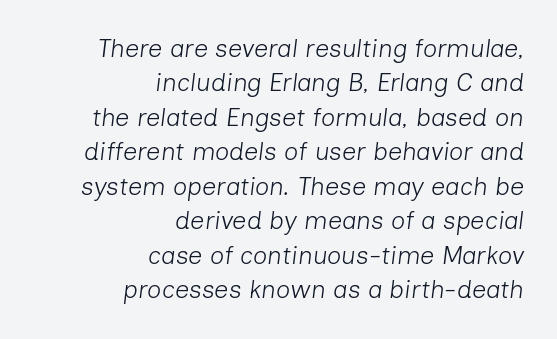
Q: Is the text bold? A: No.
Q: Is the text italic (slanted)? A: Yes, it leans right by about 7 degrees.
Q: Is the text underlined? A: No.
Q: How is the paragraph aligned? A: Right-aligned.
Q: Is the spacing between letters normal or unusually wide? A: Normal.
Q: Is the spacing between lines tight, normal or loose? A: Normal.
